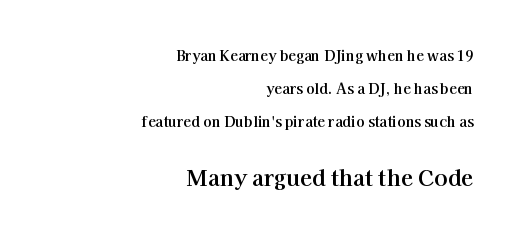
The font is running at its bold setting. Compared with typical body copy, the letter spacing here is the same. Of the two passages, the one underneath uses the larger point size. These lines stand farther apart than default settings would place them. Words float on clear page, feet unadorned.
